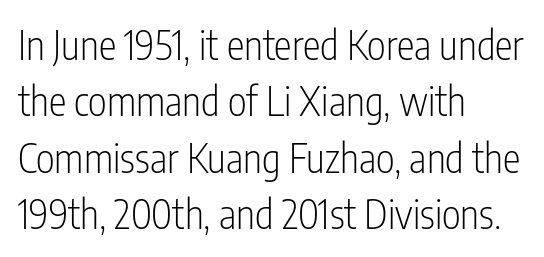
Q: Is the text bold? A: No.
Q: Is the text italic (slanted)? A: No, it is upright.
Q: Is the typeface a serif or a sans-serif typeface? A: Sans-serif.
Q: Is the text underlined? A: No.
Q: How is the paragraph aligned? A: Left-aligned.
Q: Is the spacing between letters normal or unusually wide? A: Normal.
Q: Is the spacing between lines tight, normal or loose? A: Normal.
Q: Width (condensed, normal, or wide)? A: Condensed.
Q: Stroke contrast? A: Low.
Q: x-height? A: Medium.
Q: Monospaced? A: No.
